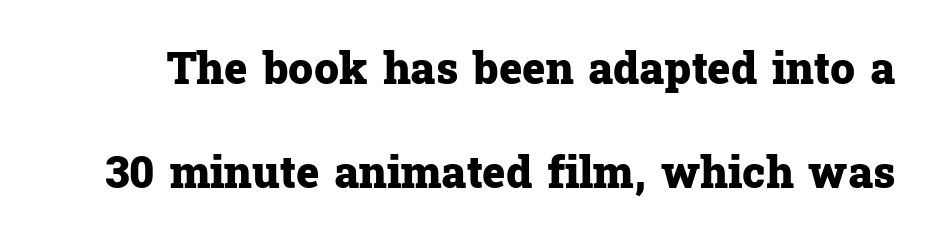
The image shows 44 px heavy serif type, upright; set loose line spacing (2.37x), normal letter spacing, not underlined; low stroke contrast and a medium x-height.
